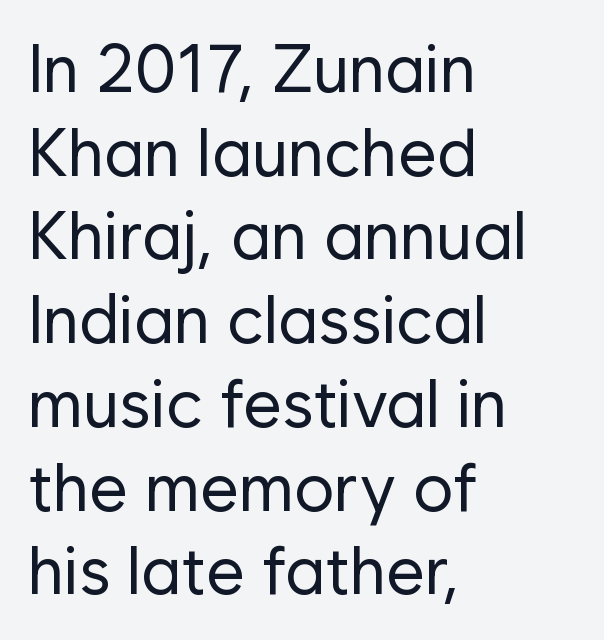
{"serif": "no", "italic": "no", "bold": "no", "weight": "regular", "width": "normal", "stroke_contrast": "low", "x_height": "medium", "monospaced": "no", "underline": "no", "align": "left", "line_spacing": "normal", "line_spacing_ratio": 1.25, "letter_spacing": "normal", "letter_spacing_em": 0.0, "glyph_px": 67}
